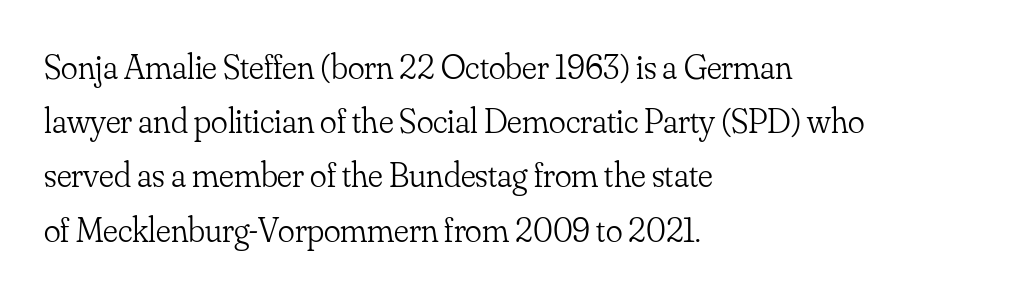
The image shows 35 px light serif type, upright; set left-aligned, normal line spacing (1.55x), normal letter spacing, not underlined; low stroke contrast and a small x-height.
